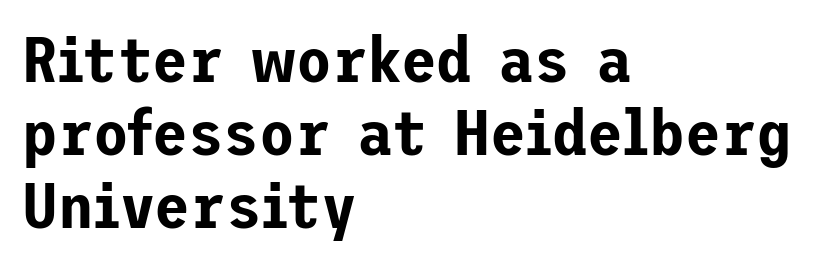
{"serif": "no", "italic": "no", "width": "normal", "stroke_contrast": "low", "x_height": "medium", "underline": "no", "align": "left", "line_spacing": "tight", "line_spacing_ratio": 1.12, "letter_spacing": "normal", "letter_spacing_em": 0.0, "glyph_px": 65}
